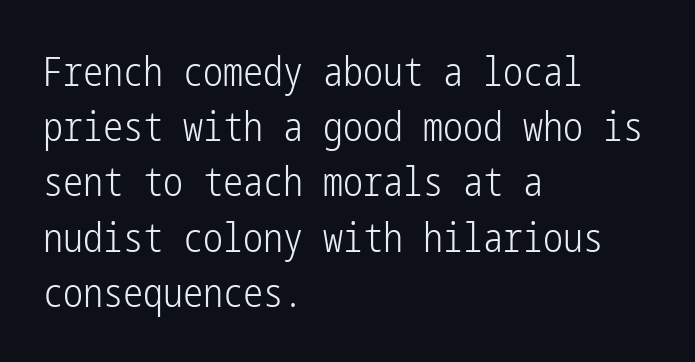
Q: Is the text bold? A: No.
Q: Is the text italic (slanted)? A: No, it is upright.
Q: Is the typeface a serif or a sans-serif typeface? A: Sans-serif.
Q: Is the text underlined? A: No.
Q: How is the paragraph aligned? A: Left-aligned.
Q: Is the spacing between letters normal or unusually wide? A: Normal.
Q: Is the spacing between lines tight, normal or loose? A: Normal.
Q: Width (condensed, normal, or wide)? A: Condensed.
Q: Stroke contrast? A: Low.
Q: x-height? A: Medium.
